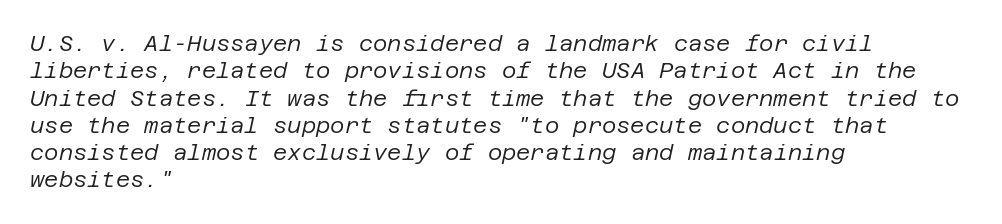
{"italic": "yes", "lean": "right", "slant_degrees": 12, "bold": "no", "underline": "no", "align": "left", "line_spacing_ratio": 1.24, "letter_spacing": "normal", "letter_spacing_em": 0.0, "glyph_px": 22}
